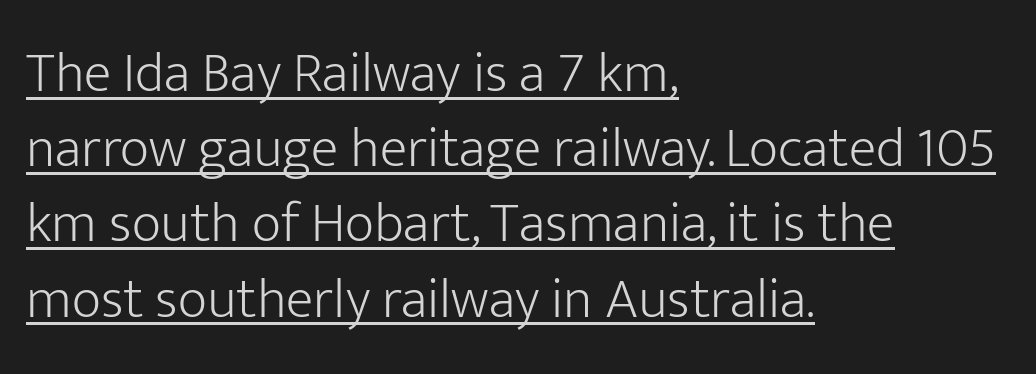
Short and long lines alike share a common starting point at left. The face used here appears with an underline applied. Quick note: interline space is typical. Letterform terminals end flat and unadorned throughout the passage. Think of a printed novel: that variable character pitch is what you see here.
